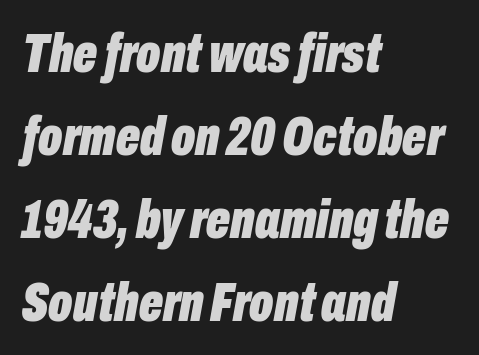
Compared with an ordinary text face, these strokes are far heavier — a full bold. Rule under the text: the space is simply empty. Spacing between characters is what you'd get straight out of the box. The rendering uses natural spacing where letterforms have individual widths. The passage shown stacks its lines at a standard gap.
